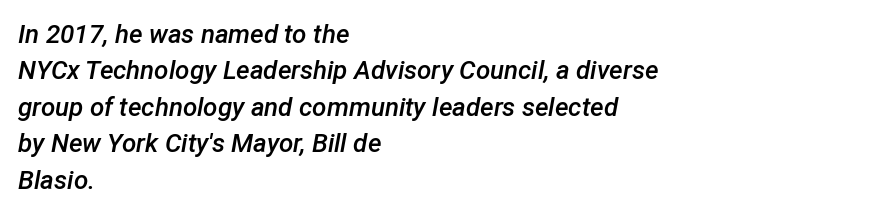
Q: Is the text bold? A: Semi-bold.
Q: Is the text italic (slanted)? A: Yes, it leans right by about 12 degrees.
Q: Is the text underlined? A: No.
Q: How is the paragraph aligned? A: Left-aligned.
Q: Is the spacing between letters normal or unusually wide? A: Normal.
Q: Is the spacing between lines tight, normal or loose? A: Normal.
